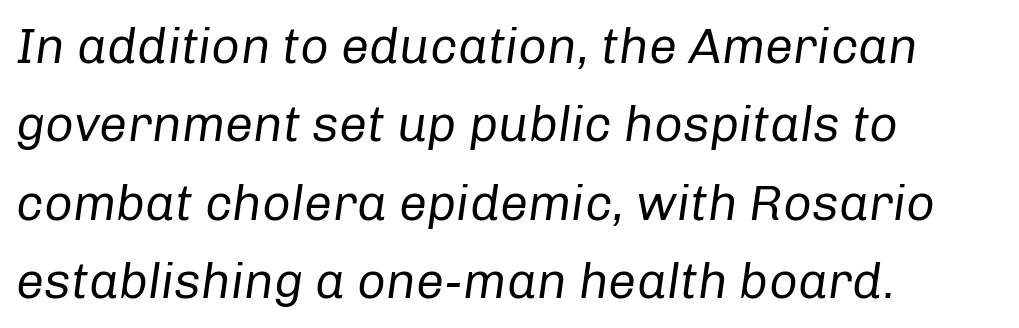
Q: Is the text bold? A: No.
Q: Is the text italic (slanted)? A: Yes, it leans right by about 8 degrees.
Q: Is the text underlined? A: No.
Q: How is the paragraph aligned? A: Left-aligned.
Q: Is the spacing between letters normal or unusually wide? A: Normal.
Q: Is the spacing between lines tight, normal or loose? A: Normal.
Q: Width (condensed, normal, or wide)? A: Normal.
Q: Stroke contrast? A: Low.
Q: x-height? A: Medium.
Q: Monospaced? A: No.
